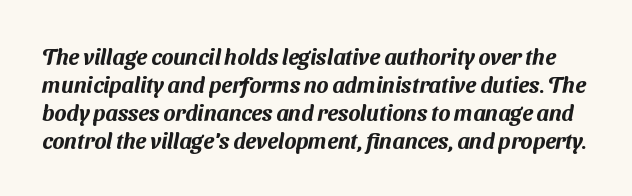
The rows are spaced the way most documents space them. Tracking value appears to be zero — textbook default spacing. Descenders are the only things crossing below the line.
